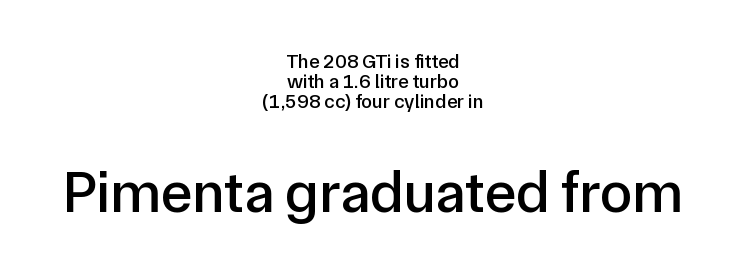
The image shows 59 px sans-serif type, upright; set centered, tight line spacing (1.01x), normal letter spacing, not underlined; the second (bottom) block is 2.95x larger; low stroke contrast and a medium x-height.
